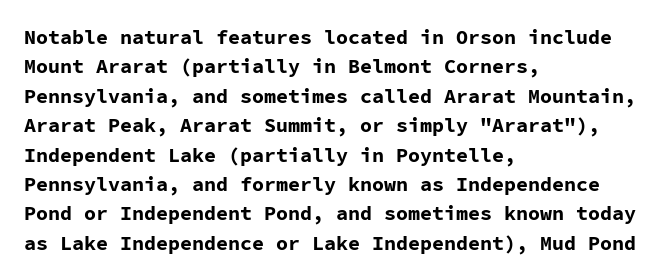
Q: Is the text bold? A: Yes.
Q: Is the text italic (slanted)? A: No, it is upright.
Q: Is the text underlined? A: No.
Q: How is the paragraph aligned? A: Left-aligned.
Q: Is the spacing between letters normal or unusually wide? A: Normal.
Q: Is the spacing between lines tight, normal or loose? A: Normal.
